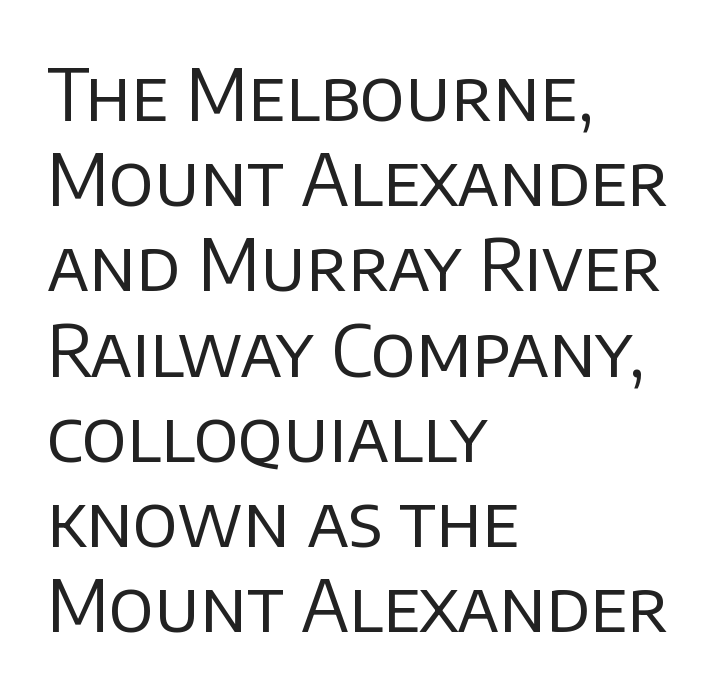
{"serif": "no", "italic": "no", "bold": "no", "weight": "regular", "width": "normal", "stroke_contrast": "low", "x_height": "large", "monospaced": "no", "underline": "no", "align": "left", "line_spacing_ratio": 1.2, "letter_spacing": "normal", "letter_spacing_em": 0.0, "glyph_px": 71}
